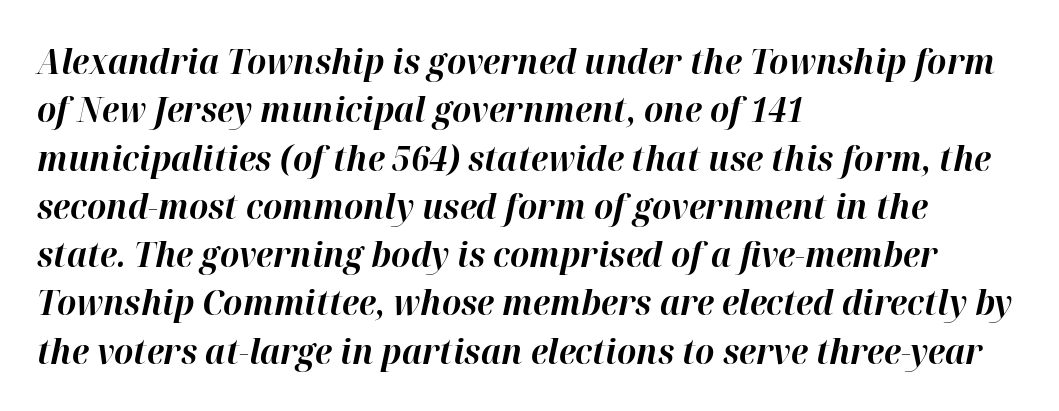
Caption: multi-line text, flush left, ragged right. Summary of vertical rhythm: regular, with standard interline spacing. Every letter is thick-stroked: bold, no question. Nobody drew a line under any word here.
